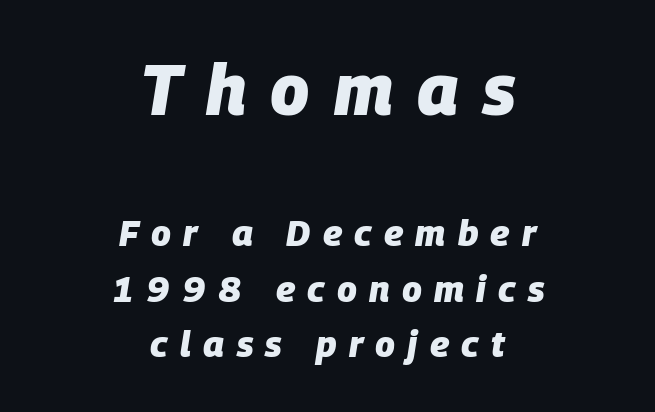
Which of the two is more prominent by size? The first, at the top. Quick note: interline space is typical. The setting favours the middle, as headings and verse often do. Is the letter spacing exaggerated? Yes — the characters are pushed far apart. Varying glyph widths throughout — classic text-font behaviour. This sample uses an oblique cut, with every glyph tilted off the vertical.
